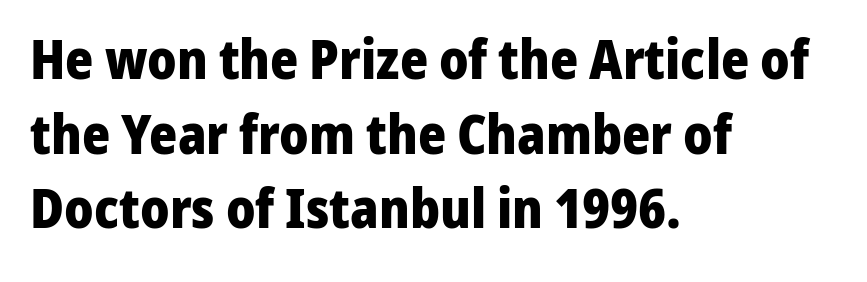
{"serif": "no", "italic": "no", "bold": "yes", "weight": "heavy", "width": "normal", "stroke_contrast": "low", "x_height": "medium", "monospaced": "no", "underline": "no", "align": "left", "line_spacing": "normal", "line_spacing_ratio": 1.38, "letter_spacing": "normal", "letter_spacing_em": 0.0, "glyph_px": 54}
